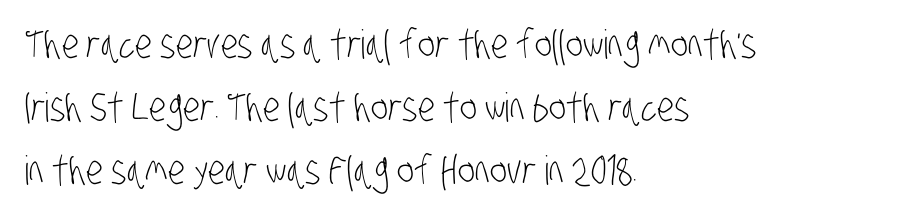
Q: Is the text bold? A: No.
Q: Is the typeface a serif or a sans-serif typeface? A: Sans-serif.
Q: Is the text underlined? A: No.
Q: How is the paragraph aligned? A: Left-aligned.
Q: Is the spacing between letters normal or unusually wide? A: Normal.
Q: Is the spacing between lines tight, normal or loose? A: Normal.
Q: Width (condensed, normal, or wide)? A: Condensed.
Q: Stroke contrast? A: Low.
Q: x-height? A: Large.
Q: Monospaced? A: No.
